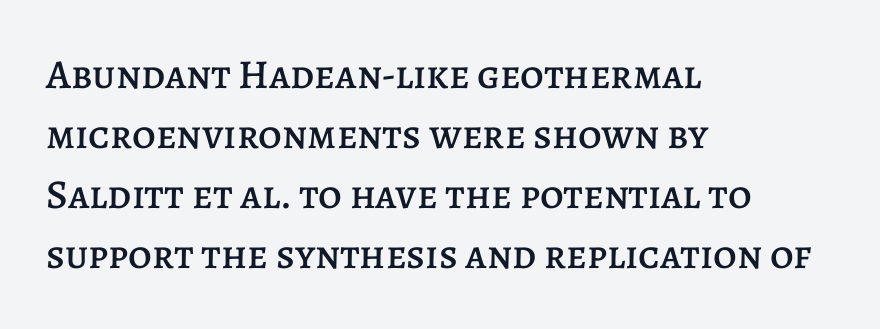
In terms of letterspacing, this is plain default setting. Here the designer chose a conventional face with non-uniform glyph widths. Nobody drew a line under any word here. Unlike italic type, these characters show no tilt at all. Is there much room between lines? A standard amount, neither cramped nor airy. These lines stack with their left ends in a neat column.
